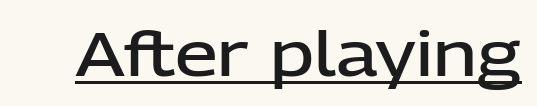
{"serif": "no", "italic": "no", "bold": "semi", "weight": "semibold", "width": "normal", "stroke_contrast": "low", "x_height": "medium", "monospaced": "no", "underline": "yes", "letter_spacing": "normal", "letter_spacing_em": 0.0, "glyph_px": 61}
